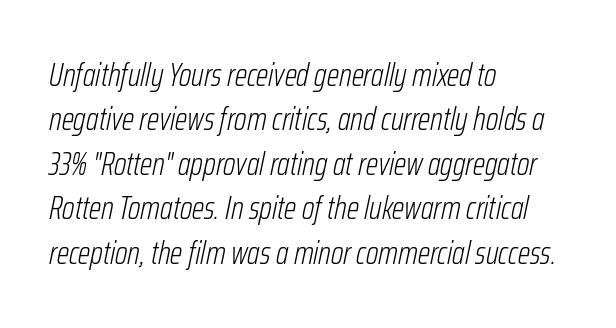
The setting favours the left margin, as ordinary paragraphs usually do. This sample uses plain, unmodified letter spacing. The weight would be labelled regular, book, light, or lighter still. Beneath every word, the page is bare. Proportional: the letters do not fall into vertical columns.
